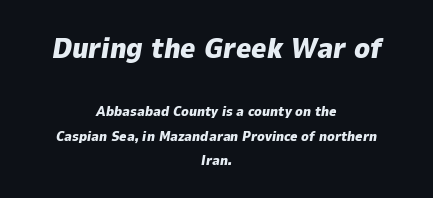
Q: Is the text bold? A: Yes.
Q: Is the text italic (slanted)? A: Yes, it leans right by about 9 degrees.
Q: Is the text underlined? A: No.
Q: How is the paragraph aligned? A: Centered.
Q: Is the spacing between letters normal or unusually wide? A: Normal.
Q: Which block of text is set in a larger size, the first (top) or the second (bottom)? A: The first (top) one.
Q: Width (condensed, normal, or wide)? A: Normal.
Q: Stroke contrast? A: Low.
Q: x-height? A: Medium.
Q: Monospaced? A: No.
